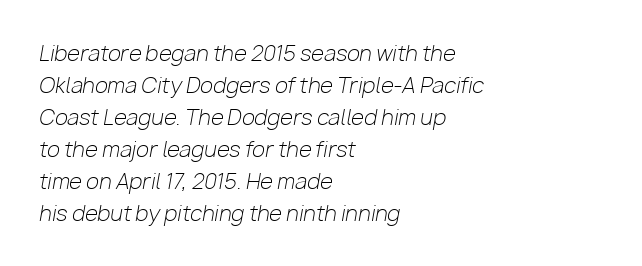
Q: Is the text bold? A: No.
Q: Is the text italic (slanted)? A: Yes, it leans right by about 10 degrees.
Q: Is the text underlined? A: No.
Q: How is the paragraph aligned? A: Left-aligned.
Q: Is the spacing between letters normal or unusually wide? A: Normal.
Q: Is the spacing between lines tight, normal or loose? A: Normal.
